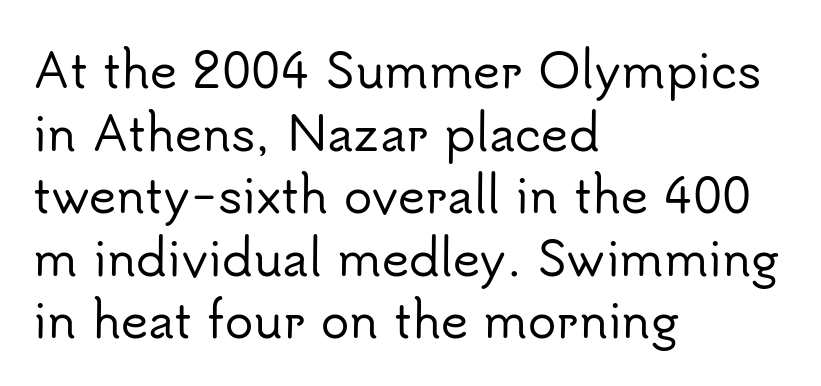
{"serif": "no", "italic": "no", "width": "normal", "stroke_contrast": "low", "x_height": "small", "monospaced": "no", "underline": "no", "align": "left", "line_spacing": "normal", "line_spacing_ratio": 1.33, "letter_spacing": "normal", "letter_spacing_em": 0.0, "glyph_px": 47}
